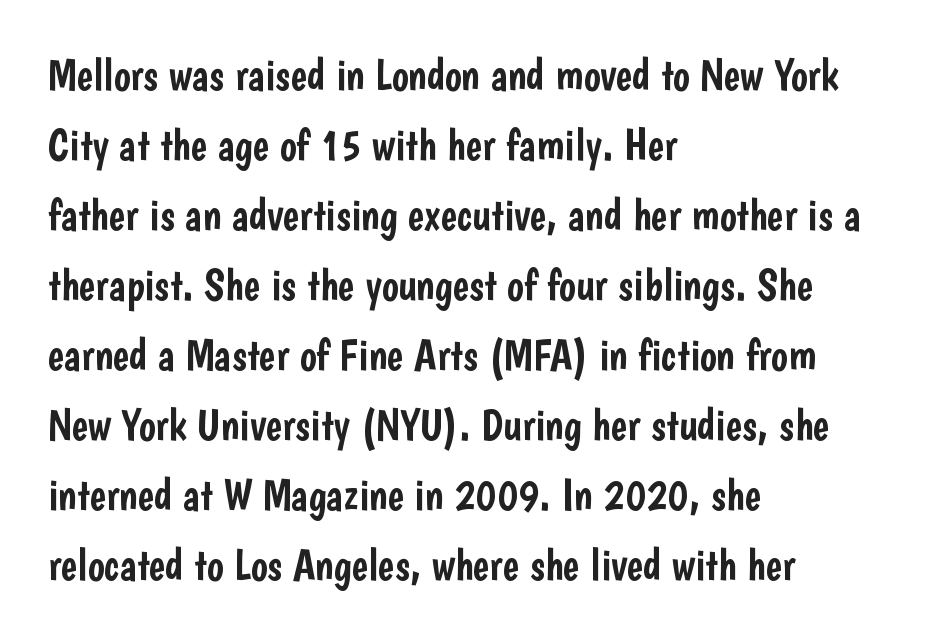
Q: Is the text italic (slanted)? A: No, it is upright.
Q: Is the typeface a serif or a sans-serif typeface? A: Sans-serif.
Q: Is the text underlined? A: No.
Q: How is the paragraph aligned? A: Left-aligned.
Q: Is the spacing between letters normal or unusually wide? A: Normal.
Q: Is the spacing between lines tight, normal or loose? A: Normal.
Q: Width (condensed, normal, or wide)? A: Condensed.
Q: Stroke contrast? A: Low.
Q: x-height? A: Medium.
Q: Monospaced? A: No.
